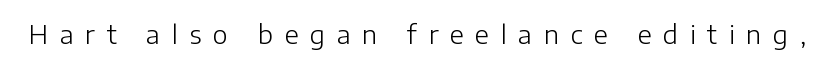
Q: Is the text bold? A: No.
Q: Is the text italic (slanted)? A: No, it is upright.
Q: Is the text underlined? A: No.
Q: Is the spacing between letters normal or unusually wide? A: Unusually wide.
